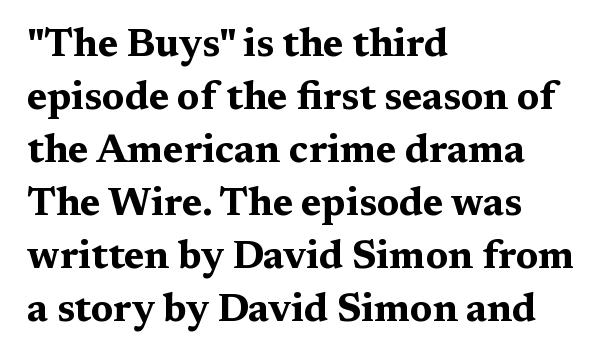
The space beneath each line is pristine and unruled. Observe the serifs anchoring each vertical stroke in this sample. The passage shown has conventional tracking throughout. How heavy is the stroke? Heavy — this is a bold.
